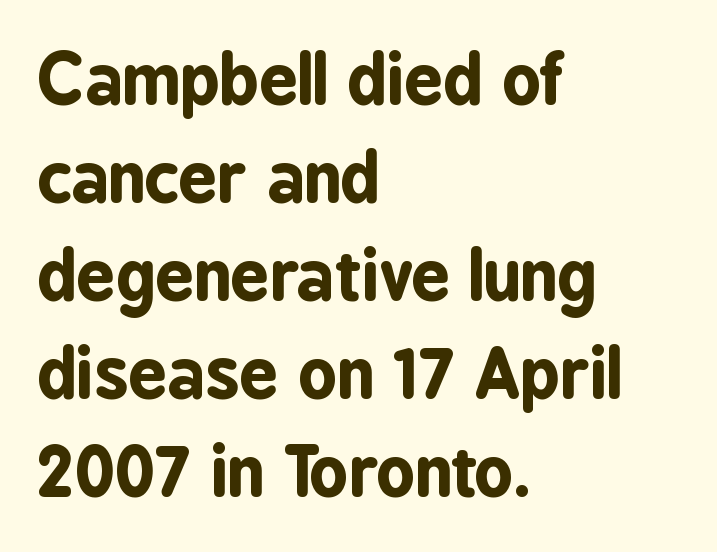
Standard letterfit; no display-style spreading of the glyphs. The baseline area is clear. Quick note: interline space is typical. Vertical strokes here are truly vertical.
